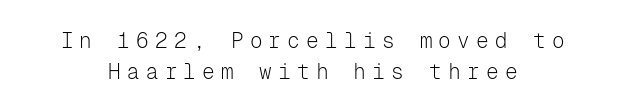
Q: Is the text bold? A: No.
Q: Is the text italic (slanted)? A: No, it is upright.
Q: Is the text underlined? A: No.
Q: How is the paragraph aligned? A: Centered.
Q: Is the spacing between letters normal or unusually wide? A: Unusually wide.
Q: Is the spacing between lines tight, normal or loose? A: Normal.
